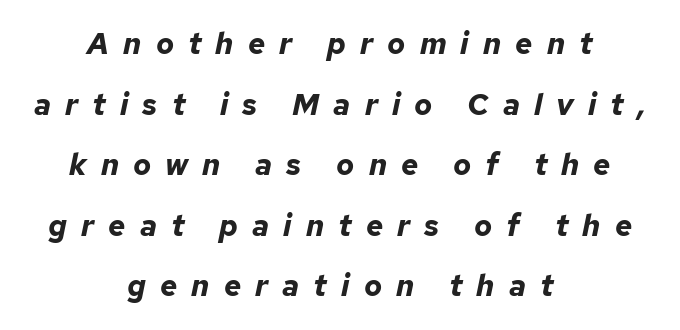
Q: Is the text bold? A: Yes.
Q: Is the text italic (slanted)? A: Yes, it leans right by about 12 degrees.
Q: Is the text underlined? A: No.
Q: How is the paragraph aligned? A: Centered.
Q: Is the spacing between letters normal or unusually wide? A: Unusually wide.
Q: Is the spacing between lines tight, normal or loose? A: Loose.
Q: Width (condensed, normal, or wide)? A: Normal.
Q: Stroke contrast? A: Low.
Q: x-height? A: Medium.
Q: Monospaced? A: No.
